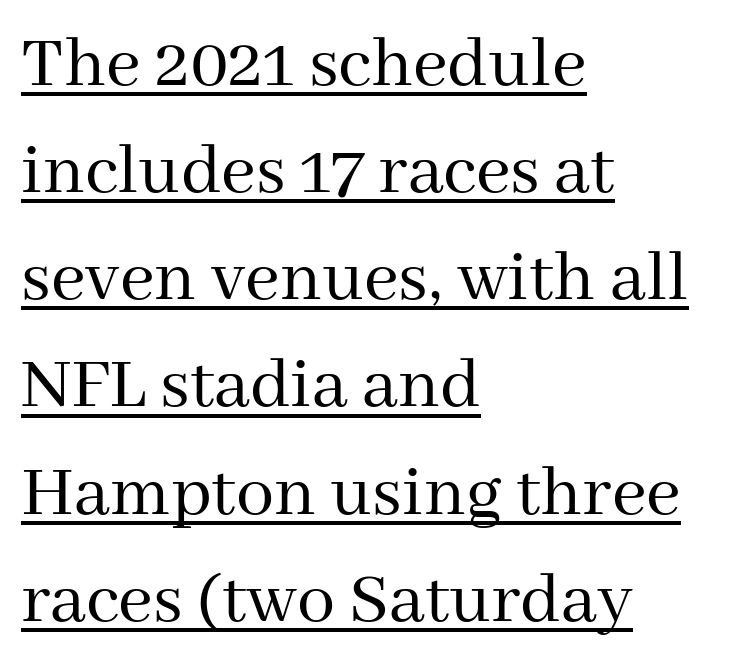
Q: Is the text bold? A: No.
Q: Is the text italic (slanted)? A: No, it is upright.
Q: Is the typeface a serif or a sans-serif typeface? A: Serif.
Q: Is the text underlined? A: Yes.
Q: How is the paragraph aligned? A: Left-aligned.
Q: Is the spacing between letters normal or unusually wide? A: Normal.
Q: Is the spacing between lines tight, normal or loose? A: Normal.
Q: Width (condensed, normal, or wide)? A: Normal.
Q: Stroke contrast? A: Medium.
Q: x-height? A: Medium.
Q: Monospaced? A: No.
